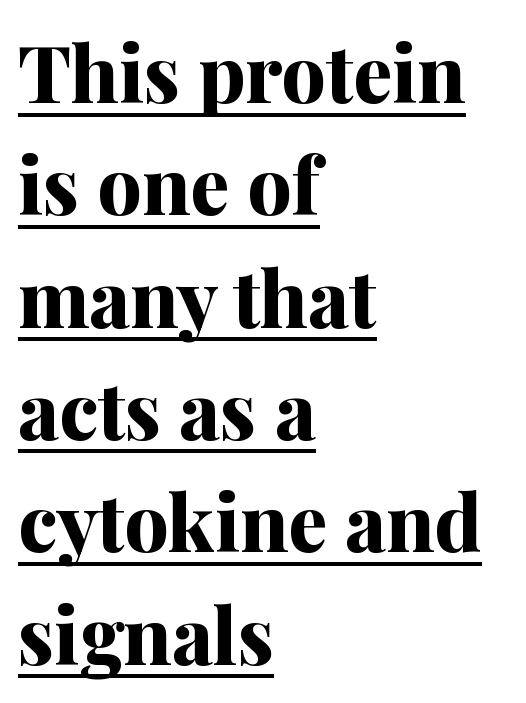
Regarding leading, the lines here are spaced in the standard way. Does extra space separate the letters? No, they use regular spacing. This is serif lettering, the kind often seen in printed books. These lines are rendered in a variable-pitch font. Like a heading marked for emphasis, these lines bear an underscore.
